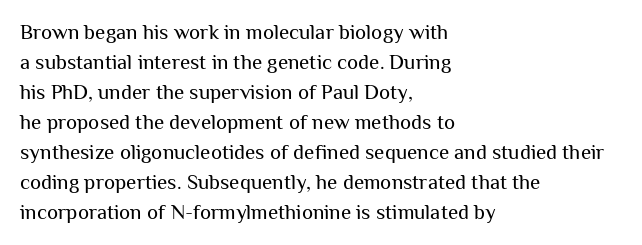
Compared with typical body copy, the letter spacing here is the same. The text block is weighted toward the left margin, trailing off unevenly rightward. The foot of each line stays bare and open. Evenly set lines give the paragraph a standard silhouette. Stroke thickness stays within the range of a standard reading face or lighter.
